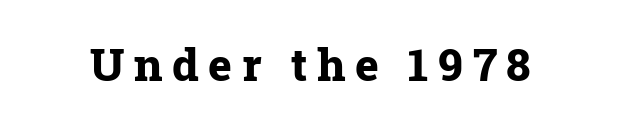
Q: Is the text bold? A: Yes.
Q: Is the text italic (slanted)? A: No, it is upright.
Q: Is the typeface a serif or a sans-serif typeface? A: Serif.
Q: Is the text underlined? A: No.
Q: Is the spacing between letters normal or unusually wide? A: Unusually wide.
Q: Width (condensed, normal, or wide)? A: Normal.
Q: Stroke contrast? A: Low.
Q: x-height? A: Medium.
Q: Monospaced? A: No.
